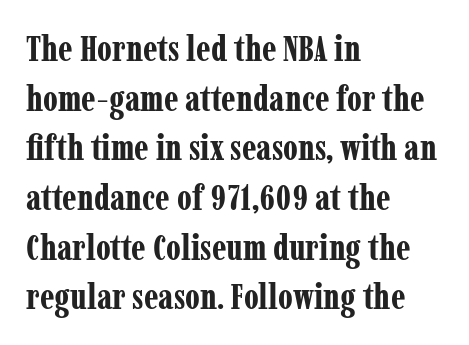
Q: Is the text bold? A: Yes.
Q: Is the text italic (slanted)? A: No, it is upright.
Q: Is the typeface a serif or a sans-serif typeface? A: Serif.
Q: Is the text underlined? A: No.
Q: How is the paragraph aligned? A: Left-aligned.
Q: Is the spacing between letters normal or unusually wide? A: Normal.
Q: Is the spacing between lines tight, normal or loose? A: Normal.
Q: Width (condensed, normal, or wide)? A: Condensed.
Q: Stroke contrast? A: Low.
Q: x-height? A: Medium.
Q: Monospaced? A: No.
